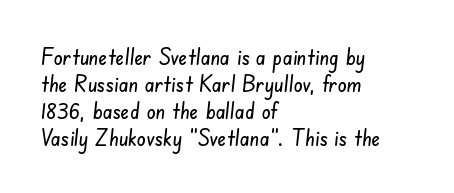
Q: Is the text underlined? A: No.
Q: How is the paragraph aligned? A: Left-aligned.
Q: Is the spacing between letters normal or unusually wide? A: Normal.
